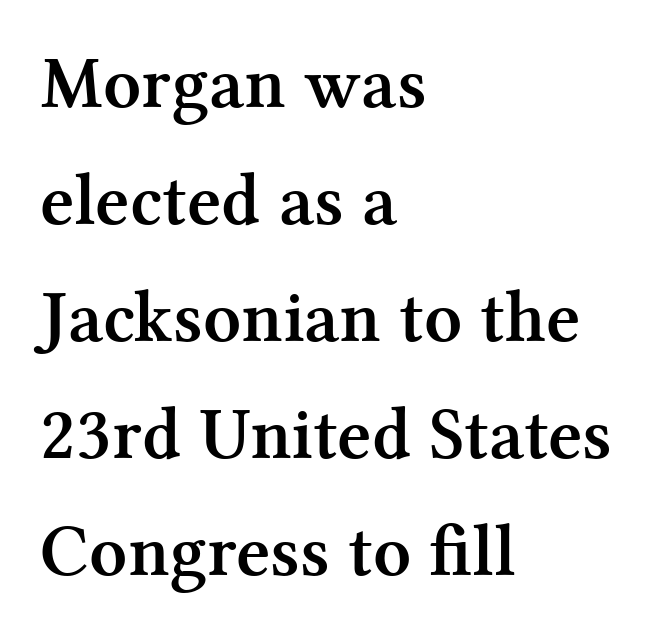
{"serif": "yes", "italic": "no", "bold": "yes", "weight": "semibold", "width": "normal", "stroke_contrast": "medium", "x_height": "medium", "monospaced": "no", "underline": "no", "align": "left", "line_spacing": "normal", "line_spacing_ratio": 1.58, "letter_spacing": "normal", "letter_spacing_em": 0.0, "glyph_px": 74}
